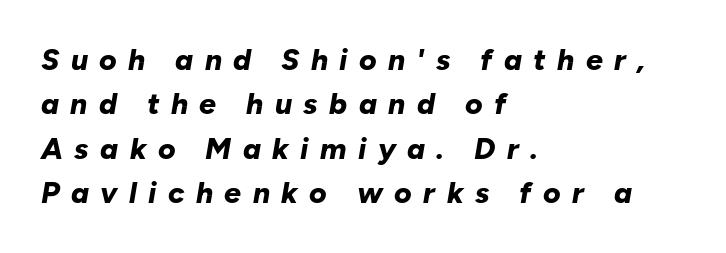
Think of a printed novel: that variable character pitch is what you see here. Horizontal alignment here is leftward, the default for most running prose. Whoever set this chose a conventional vertical rhythm. The strokes are fattened all the way to bold. Type without underlining.
